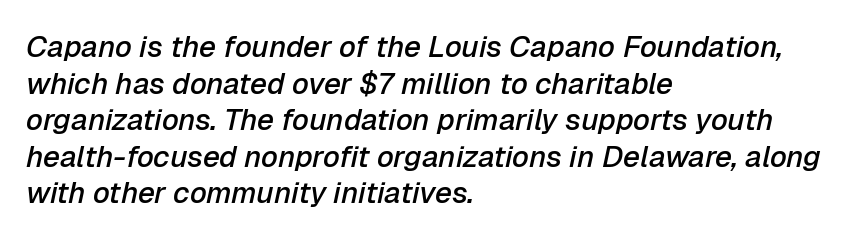
{"italic": "yes", "lean": "right", "slant_degrees": 12, "bold": "semi", "weight": "semibold", "width": "normal", "stroke_contrast": "low", "x_height": "medium", "monospaced": "no", "underline": "no", "align": "left", "line_spacing_ratio": 1.22, "letter_spacing": "normal", "letter_spacing_em": 0.0, "glyph_px": 30}
